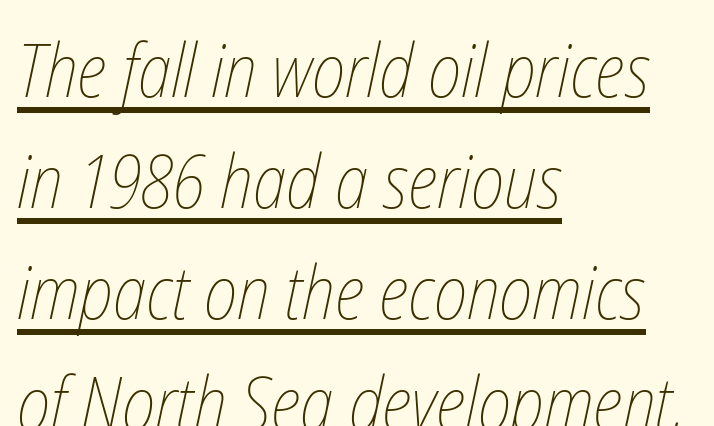
Standard letterfit; no display-style spreading of the glyphs. Horizontally, the lines are justified to the leading edge only. These characters rest on top of a visible drawn line. The passage shown stacks its lines at a standard gap. On a weight scale, this lands at 450 or below.
